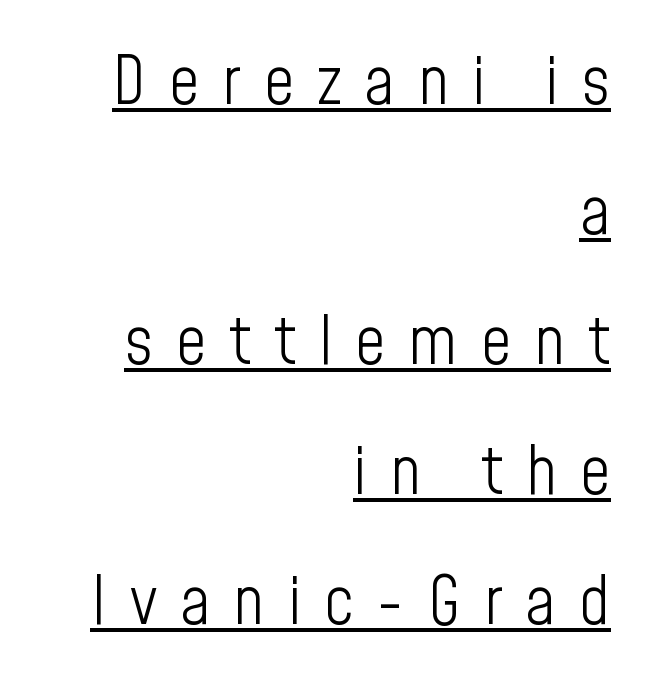
The image shows 66 px light, condensed sans-serif type, upright; set right-aligned, loose line spacing (1.97x), unusually wide letter spacing (+0.35 em), underlined; low stroke contrast and a medium x-height.
